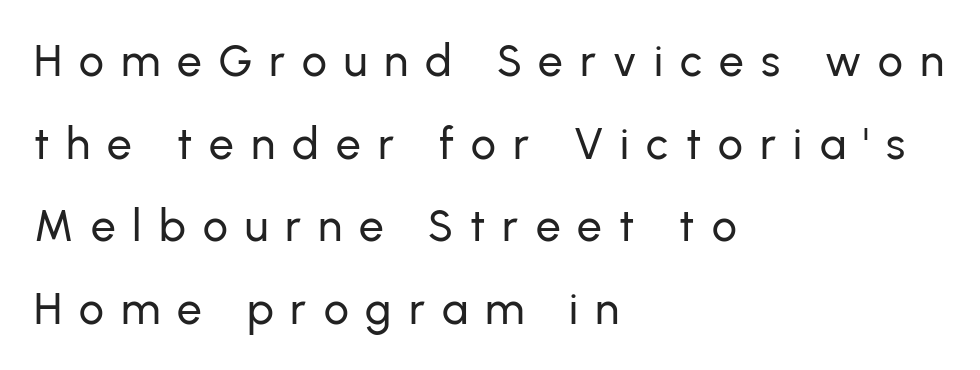
The image shows 44 px sans-serif type, upright; set left-aligned, line spacing 1.88x, unusually wide letter spacing (+0.39 em), not underlined; low stroke contrast and a medium x-height.
